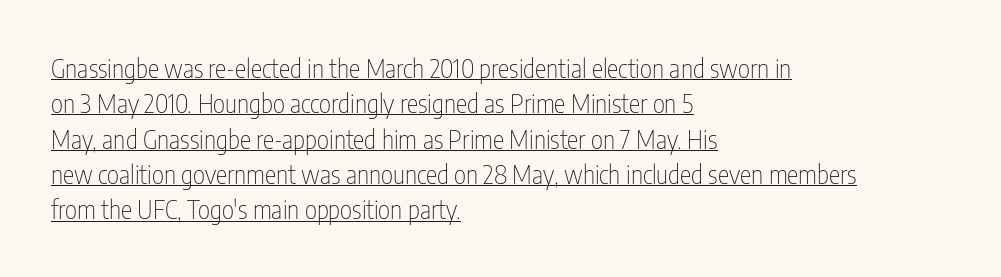
The image shows 26 px text type, upright; set left-aligned, normal line spacing (1.36x), normal letter spacing, underlined.
